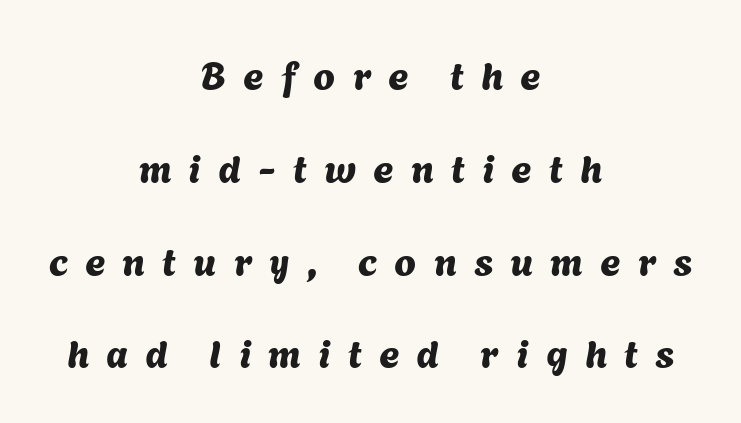
Q: Is the typeface a serif or a sans-serif typeface? A: Sans-serif.
Q: Is the text underlined? A: No.
Q: How is the paragraph aligned? A: Centered.
Q: Is the spacing between letters normal or unusually wide? A: Unusually wide.
Q: Is the spacing between lines tight, normal or loose? A: Loose.
Q: Width (condensed, normal, or wide)? A: Normal.
Q: Stroke contrast? A: Medium.
Q: x-height? A: Medium.
Q: Monospaced? A: No.
